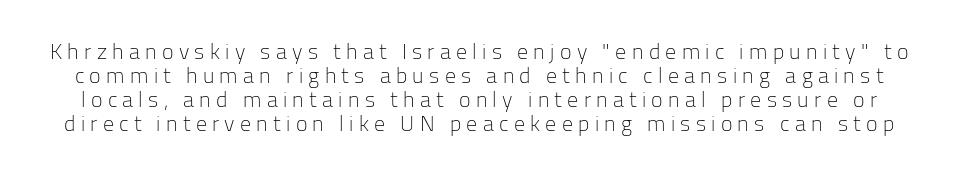
{"italic": "no", "bold": "no", "underline": "no", "line_spacing": "tight", "line_spacing_ratio": 1.09, "letter_spacing": "wide", "letter_spacing_em": 0.24, "glyph_px": 22}
